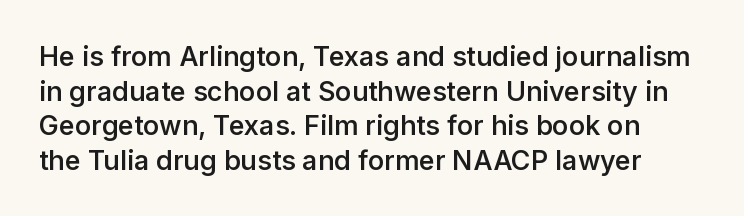
The image shows 27 px text type, upright; set normal line spacing (1.28x), normal letter spacing, not underlined.
